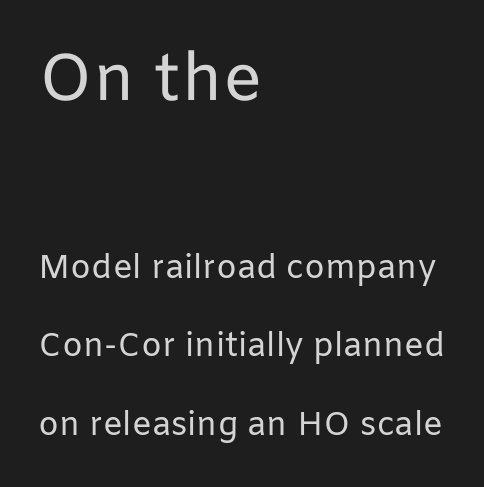
{"serif": "no", "italic": "no", "bold": "no", "weight": "regular", "width": "normal", "stroke_contrast": "low", "x_height": "medium", "monospaced": "no", "underline": "no", "align": "left", "line_spacing": "loose", "line_spacing_ratio": 2.37, "letter_spacing": "normal", "letter_spacing_em": 0.0, "larger_block": "first", "size_ratio": 2.0, "glyph_px": 66}
